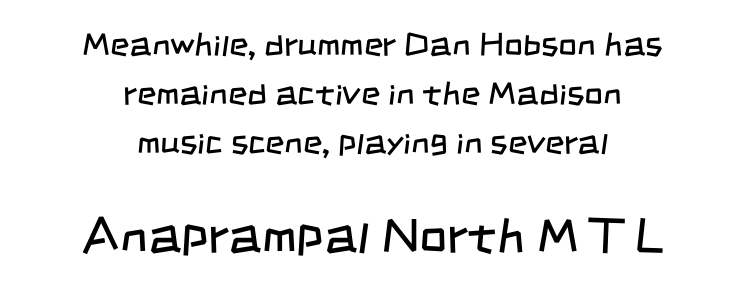
You could call the tracking neutral — neither tight nor loose. The weight would be labelled regular, book, light, or lighter still. Clear beneath every line of the passage. Proportional: the letters do not fall into vertical columns. Regarding serifs, this sample does without them.
